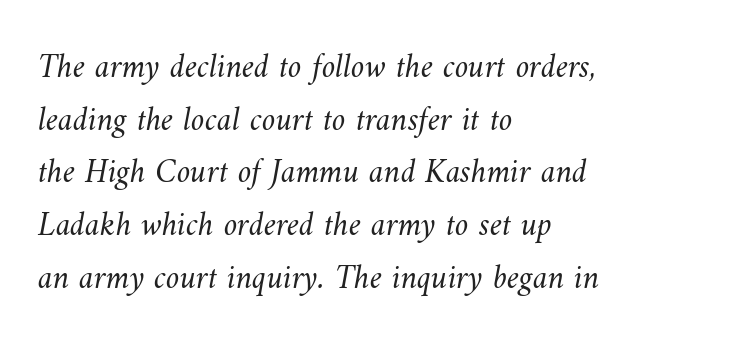
Interline gaps are of average width in this sample. Does extra space separate the letters? No, they use regular spacing. Spacing verdict: proportional, widths tailored to each character. The gap between lines stays unmarked. This sample is left-justified, so line endings fall wherever the words run out. Nothing heavy about these letters — not bold at all.
